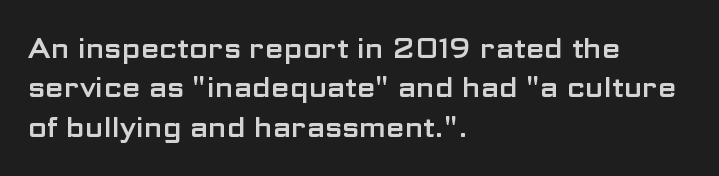
Rule under the text: the space is simply empty. The passage is arranged the way most books set body copy — flush left. This is the regular roman posture of the typeface. Default kerning and tracking; the words read as compact shapes.
